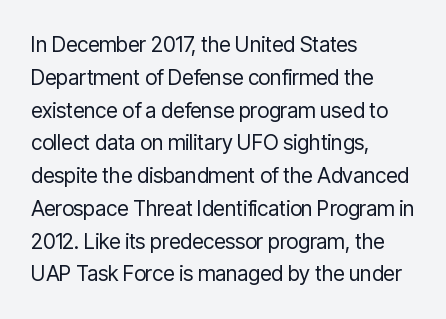
Q: Is the text bold? A: No.
Q: Is the text italic (slanted)? A: No, it is upright.
Q: Is the text underlined? A: No.
Q: How is the paragraph aligned? A: Left-aligned.
Q: Is the spacing between letters normal or unusually wide? A: Normal.
Q: Is the spacing between lines tight, normal or loose? A: Normal.
